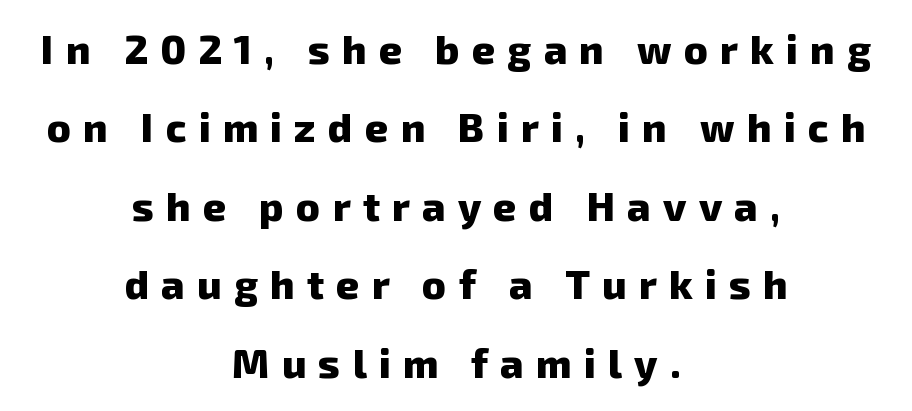
The type family on display is of the sans-serif kind. Which margin do the lines hug? Neither — every line sits in the middle. Emphasis by weight is at full strength: bold. Spacing verdict: proportional, widths tailored to each character.
